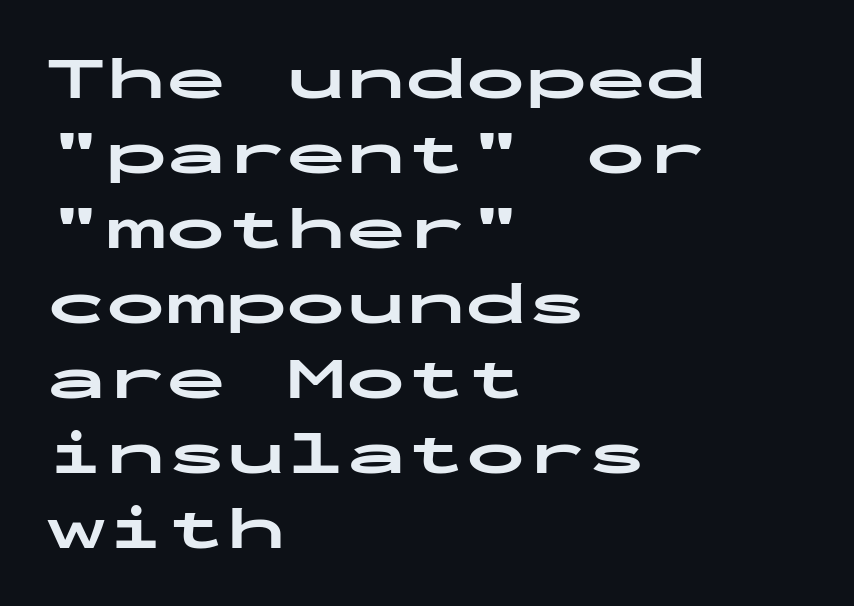
The image shows 60 px bold, wide sans-serif type, upright, monospaced; set left-aligned, normal line spacing (1.25x), normal letter spacing, not underlined; low stroke contrast and a medium x-height.
